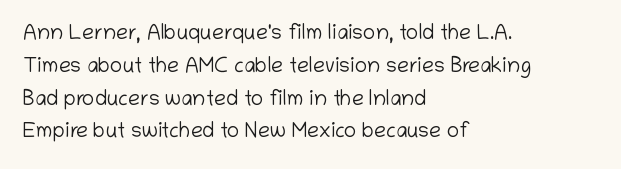
Q: Is the text bold? A: No.
Q: Is the text italic (slanted)? A: No, it is upright.
Q: Is the text underlined? A: No.
Q: How is the paragraph aligned? A: Left-aligned.
Q: Is the spacing between letters normal or unusually wide? A: Normal.
Q: Is the spacing between lines tight, normal or loose? A: Normal.
